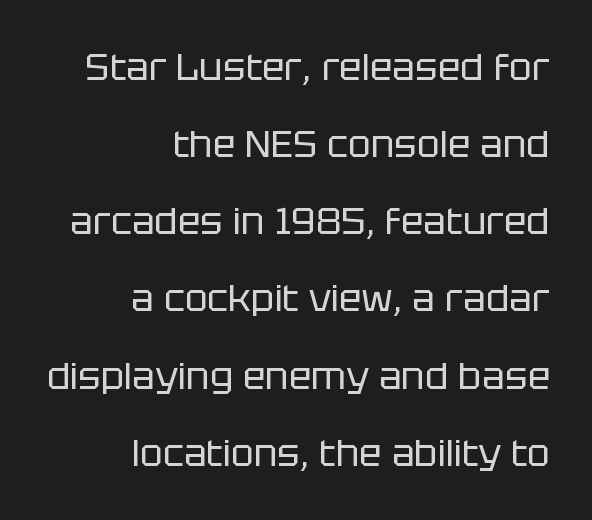
Q: Is the text bold? A: No.
Q: Is the text italic (slanted)? A: No, it is upright.
Q: Is the typeface a serif or a sans-serif typeface? A: Sans-serif.
Q: Is the text underlined? A: No.
Q: How is the paragraph aligned? A: Right-aligned.
Q: Is the spacing between letters normal or unusually wide? A: Normal.
Q: Is the spacing between lines tight, normal or loose? A: Loose.
Q: Width (condensed, normal, or wide)? A: Normal.
Q: Stroke contrast? A: Low.
Q: x-height? A: Large.
Q: Monospaced? A: No.
